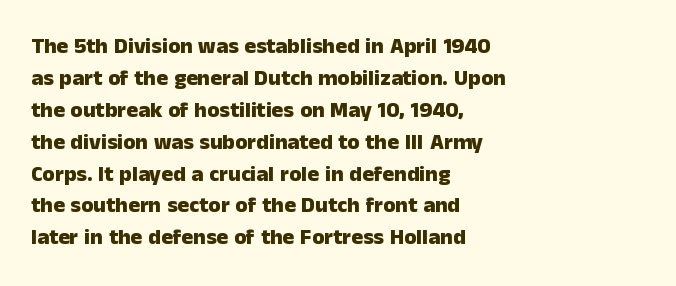
{"italic": "no", "bold": "yes", "underline": "no", "align": "left", "line_spacing": "normal", "line_spacing_ratio": 1.45, "letter_spacing": "normal", "letter_spacing_em": 0.0, "glyph_px": 22}
